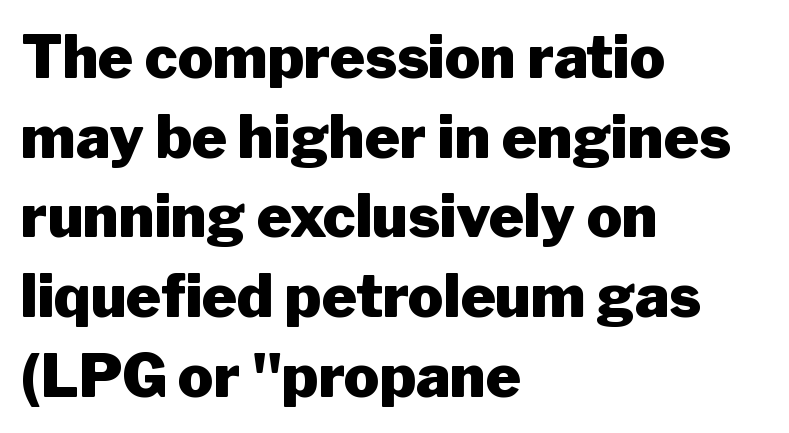
The image shows 59 px heavy sans-serif type, upright; set left-aligned, normal line spacing (1.35x), normal letter spacing, not underlined; low stroke contrast and a medium x-height.
